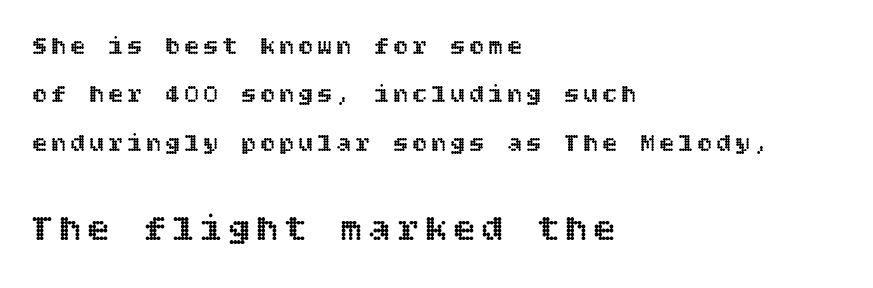
The image shows 37 px text type, upright; set left-aligned, loose line spacing (1.94x), not underlined; the second (bottom) block is 1.48x larger; a large x-height.
